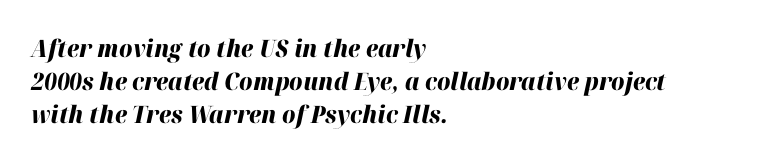
{"italic": "yes", "lean": "right", "slant_degrees": 12, "bold": "yes", "underline": "no", "align": "left", "line_spacing": "normal", "line_spacing_ratio": 1.37, "letter_spacing": "normal", "letter_spacing_em": 0.0, "glyph_px": 24}
